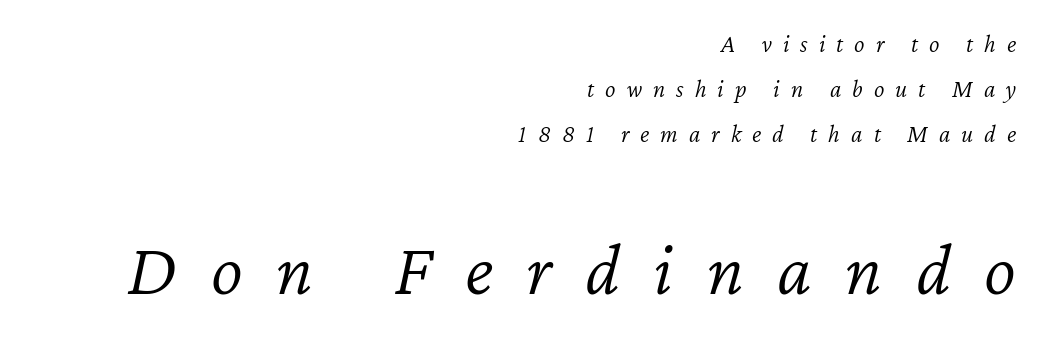
{"italic": "yes", "lean": "right", "slant_degrees": 12, "bold": "no", "weight": "light", "width": "normal", "stroke_contrast": "low", "x_height": "medium", "monospaced": "no", "underline": "no", "align": "right", "line_spacing_ratio": 1.8, "letter_spacing": "wide", "letter_spacing_em": 0.44, "larger_block": "second", "size_ratio": 3.04, "glyph_px": 76}
